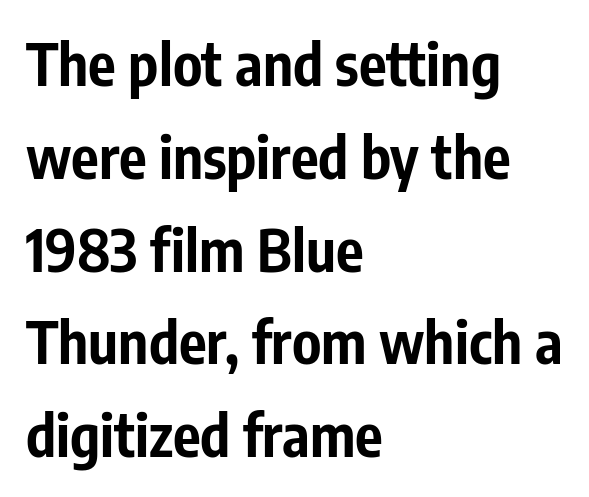
Q: Is the text bold? A: Yes.
Q: Is the text italic (slanted)? A: No, it is upright.
Q: Is the typeface a serif or a sans-serif typeface? A: Sans-serif.
Q: Is the text underlined? A: No.
Q: How is the paragraph aligned? A: Left-aligned.
Q: Is the spacing between letters normal or unusually wide? A: Normal.
Q: Is the spacing between lines tight, normal or loose? A: Normal.
Q: Width (condensed, normal, or wide)? A: Condensed.
Q: Stroke contrast? A: Low.
Q: x-height? A: Medium.
Q: Monospaced? A: No.
